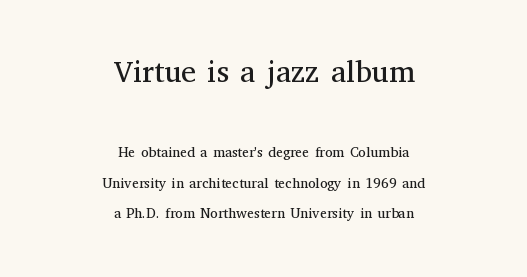
Look at the glyph heights: the upper group is clearly the bigger setting. Character widths vary here, with narrow letters taking less room than wide ones. The letters stand straight up with perfectly vertical stems. Lines of text with bare space underneath. A great deal of white space separates one row of letters from the next.
